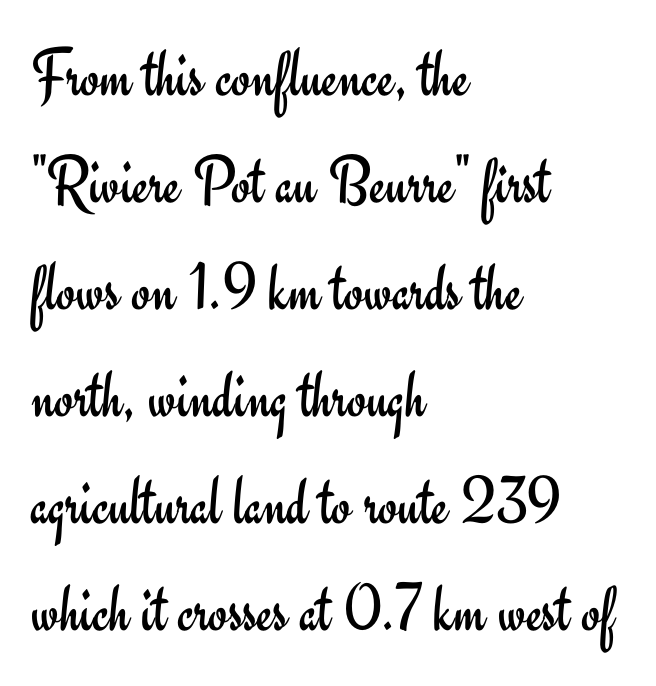
Decoration check: the copy has no underline. Notice how the passage keeps a crisp vertical edge on the left only. Is the stroke heavy? The answer is a plain regular-or-lighter. Nobody touched the tracking dial on this one.
